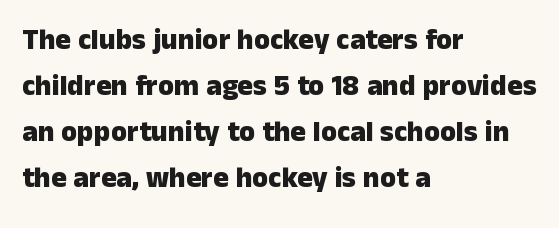
The words here are not underlined. Compared with typical paragraphs, the rows here are spaced about the same. The letters carry no serifs — their stems end cleanly without finishing strokes. Every character sits straight up, as roman type does. These lines are set flush left with a ragged right edge. Letter spacing: default.
